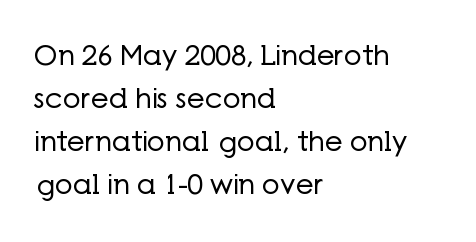
Q: Is the text bold? A: No.
Q: Is the text italic (slanted)? A: No, it is upright.
Q: Is the typeface a serif or a sans-serif typeface? A: Sans-serif.
Q: Is the text underlined? A: No.
Q: How is the paragraph aligned? A: Left-aligned.
Q: Is the spacing between letters normal or unusually wide? A: Normal.
Q: Is the spacing between lines tight, normal or loose? A: Normal.
Q: Width (condensed, normal, or wide)? A: Normal.
Q: Stroke contrast? A: Low.
Q: x-height? A: Medium.
Q: Monospaced? A: No.
